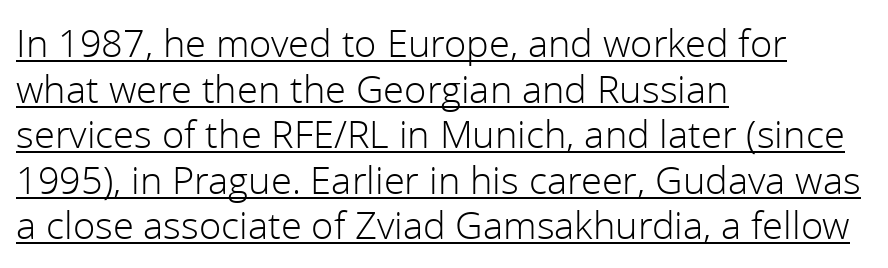
Q: Is the text bold? A: No.
Q: Is the text italic (slanted)? A: No, it is upright.
Q: Is the typeface a serif or a sans-serif typeface? A: Sans-serif.
Q: Is the text underlined? A: Yes.
Q: How is the paragraph aligned? A: Left-aligned.
Q: Is the spacing between letters normal or unusually wide? A: Normal.
Q: Width (condensed, normal, or wide)? A: Normal.
Q: x-height? A: Medium.
Q: Monospaced? A: No.
